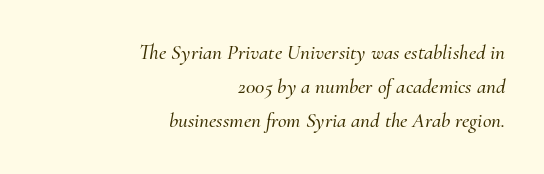
{"italic": "yes", "lean": "right", "slant_degrees": 10, "underline": "no", "align": "right", "line_spacing": "normal", "line_spacing_ratio": 1.62, "letter_spacing": "normal", "letter_spacing_em": 0.0, "glyph_px": 21}
